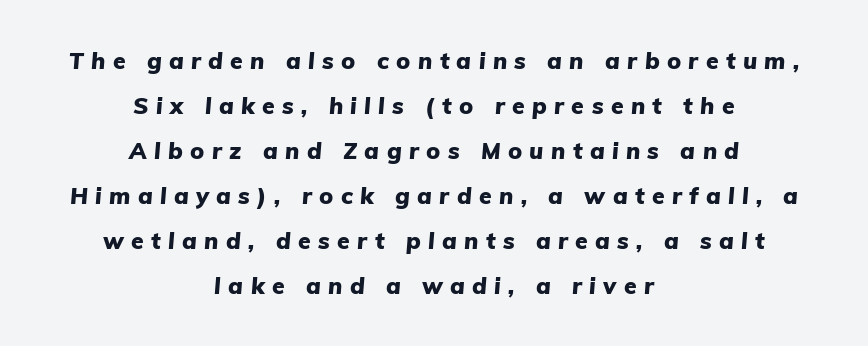
Q: Is the text bold? A: Yes.
Q: Is the text italic (slanted)? A: Yes, it leans right by about 5 degrees.
Q: Is the text underlined? A: No.
Q: How is the paragraph aligned? A: Centered.
Q: Is the spacing between letters normal or unusually wide? A: Unusually wide.
Q: Is the spacing between lines tight, normal or loose? A: Loose.
